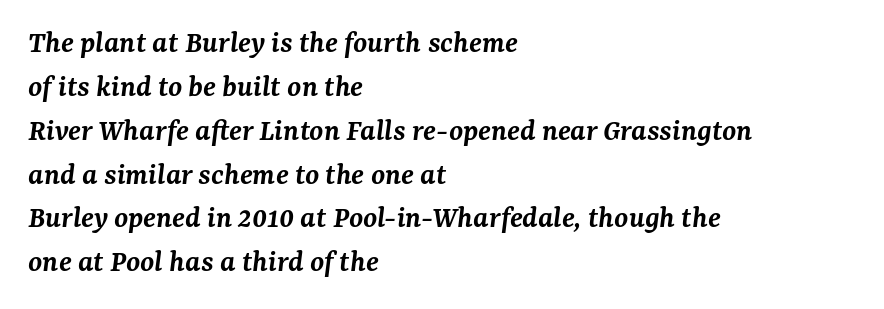
{"serif": "yes", "italic": "yes", "lean": "right", "slant_degrees": 7, "bold": "semi", "weight": "semibold", "width": "normal", "stroke_contrast": "medium", "x_height": "medium", "monospaced": "no", "underline": "no", "align": "left", "line_spacing": "normal", "line_spacing_ratio": 1.37, "letter_spacing": "normal", "letter_spacing_em": 0.0, "glyph_px": 32}
